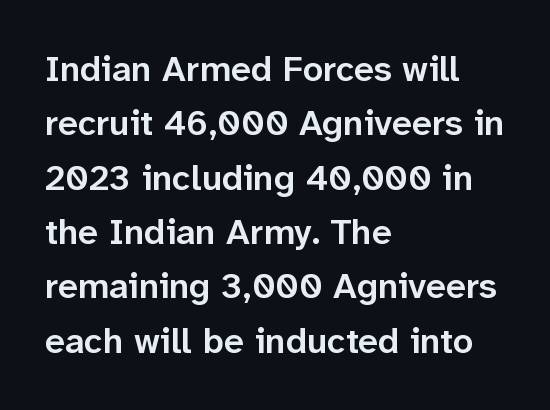
{"serif": "no", "italic": "no", "bold": "semi", "weight": "semibold", "width": "normal", "stroke_contrast": "low", "x_height": "medium", "monospaced": "no", "underline": "no", "align": "left", "line_spacing": "normal", "line_spacing_ratio": 1.51, "letter_spacing": "normal", "letter_spacing_em": 0.0, "glyph_px": 36}
